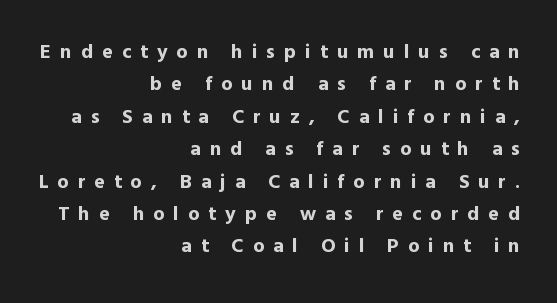
Right-aligned paragraph, ragged on the left. What stands out about the letter spacing? Its width — letters are far apart. Characters remain perfectly vertical along every line. The space beneath each line is pristine and unruled.
